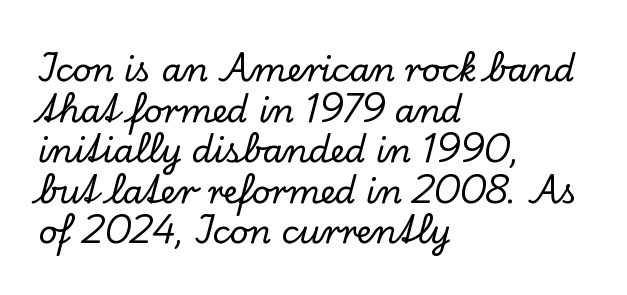
{"serif": "yes", "width": "normal", "stroke_contrast": "low", "x_height": "small", "monospaced": "no", "underline": "no", "align": "left", "line_spacing_ratio": 1.23, "letter_spacing": "normal", "letter_spacing_em": 0.0, "glyph_px": 33}
